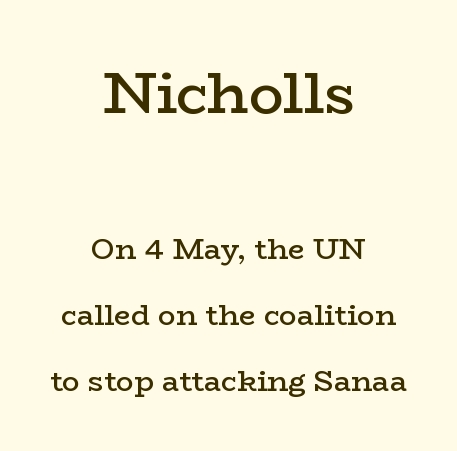
The image shows 58 px semibold, wide serif type, upright; set centered, loose line spacing (2.28x), normal letter spacing, not underlined; the first (top) block is 2.0x larger; low stroke contrast and a medium x-height.
